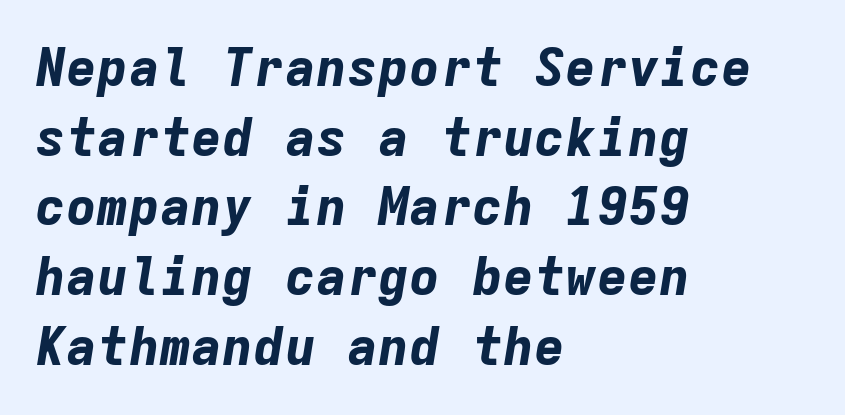
The image shows 52 px bold type, italic (leaning right), monospaced; set left-aligned, normal line spacing (1.34x), normal letter spacing, not underlined; low stroke contrast and a medium x-height.
